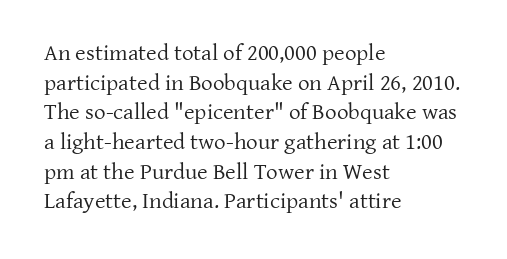
{"italic": "no", "bold": "no", "underline": "no", "align": "left", "line_spacing": "normal", "line_spacing_ratio": 1.29, "letter_spacing": "normal", "letter_spacing_em": 0.0, "glyph_px": 23}
